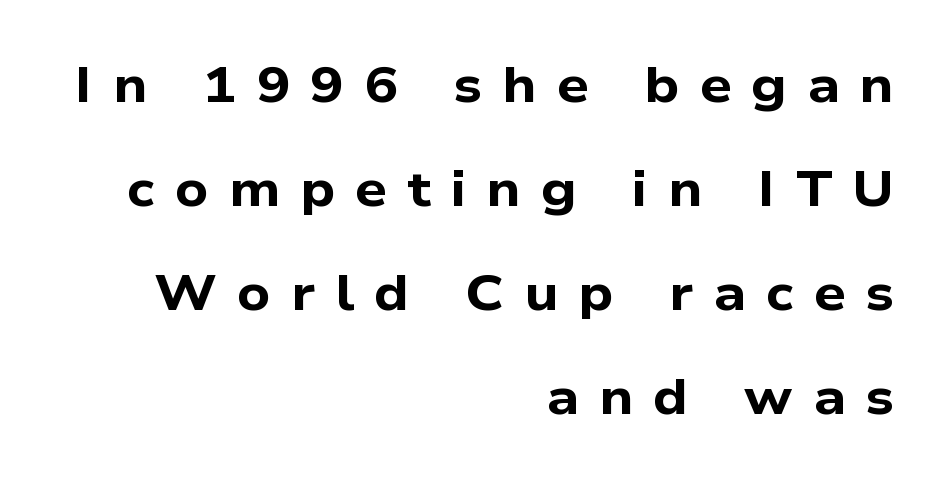
Q: Is the text bold? A: Yes.
Q: Is the typeface a serif or a sans-serif typeface? A: Sans-serif.
Q: Is the text underlined? A: No.
Q: How is the paragraph aligned? A: Right-aligned.
Q: Is the spacing between letters normal or unusually wide? A: Unusually wide.
Q: Is the spacing between lines tight, normal or loose? A: Loose.
Q: Width (condensed, normal, or wide)? A: Wide.
Q: Stroke contrast? A: Low.
Q: x-height? A: Medium.
Q: Monospaced? A: No.
